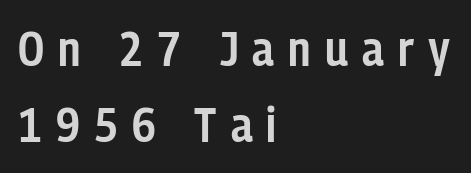
Q: Is the text bold? A: Semi-bold.
Q: Is the text italic (slanted)? A: No, it is upright.
Q: Is the typeface a serif or a sans-serif typeface? A: Sans-serif.
Q: Is the text underlined? A: No.
Q: How is the paragraph aligned? A: Left-aligned.
Q: Is the spacing between letters normal or unusually wide? A: Unusually wide.
Q: Is the spacing between lines tight, normal or loose? A: Normal.
Q: Width (condensed, normal, or wide)? A: Condensed.
Q: Stroke contrast? A: Low.
Q: x-height? A: Medium.
Q: Monospaced? A: No.
